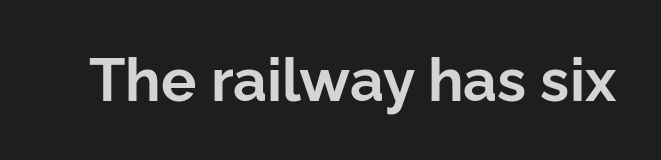
Q: Is the text bold? A: Yes.
Q: Is the text italic (slanted)? A: No, it is upright.
Q: Is the typeface a serif or a sans-serif typeface? A: Sans-serif.
Q: Is the text underlined? A: No.
Q: Is the spacing between letters normal or unusually wide? A: Normal.
Q: Width (condensed, normal, or wide)? A: Normal.
Q: Stroke contrast? A: Low.
Q: x-height? A: Medium.
Q: Monospaced? A: No.
